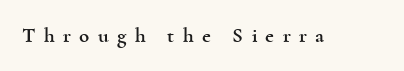
The image shows 21 px text type, upright; set unusually wide letter spacing (+0.4 em), not underlined.
